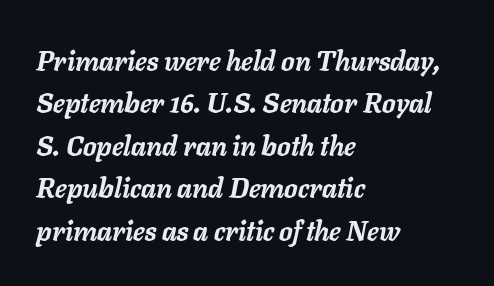
{"italic": "yes", "lean": "right", "slant_degrees": 11, "bold": "yes", "underline": "no", "align": "left", "line_spacing": "normal", "line_spacing_ratio": 1.57, "letter_spacing": "normal", "letter_spacing_em": 0.0, "glyph_px": 27}
